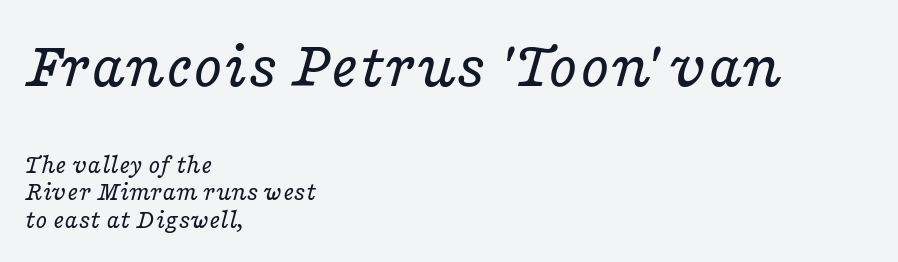
{"serif": "yes", "italic": "yes", "lean": "right", "slant_degrees": 16, "bold": "no", "weight": "regular", "width": "wide", "stroke_contrast": "low", "x_height": "medium", "monospaced": "no", "underline": "no", "align": "left", "line_spacing": "tight", "line_spacing_ratio": 1.02, "letter_spacing": "normal", "letter_spacing_em": 0.0, "larger_block": "first", "size_ratio": 2.52, "glyph_px": 68}
